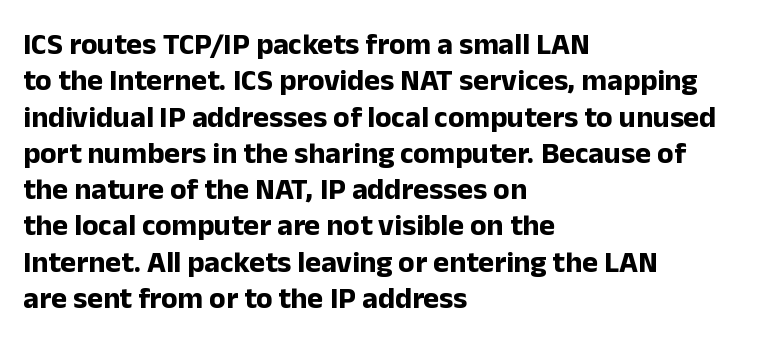
{"serif": "no", "italic": "no", "bold": "yes", "weight": "bold", "width": "normal", "stroke_contrast": "low", "x_height": "medium", "monospaced": "no", "underline": "no", "align": "left", "line_spacing_ratio": 1.21, "letter_spacing": "normal", "letter_spacing_em": 0.0, "glyph_px": 30}
